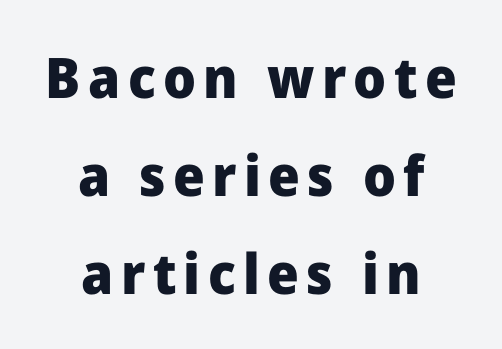
The image shows 56 px heavy sans-serif type, upright; set centered, line spacing 1.75x, not underlined; low stroke contrast and a medium x-height.
